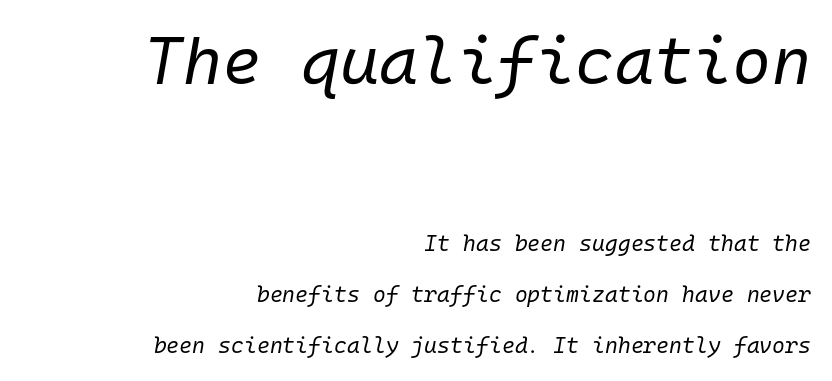
Q: Is the text bold? A: No.
Q: Is the text italic (slanted)? A: Yes, it leans right by about 10 degrees.
Q: Is the text underlined? A: No.
Q: How is the paragraph aligned? A: Right-aligned.
Q: Is the spacing between letters normal or unusually wide? A: Normal.
Q: Is the spacing between lines tight, normal or loose? A: Loose.
Q: Which block of text is set in a larger size, the first (top) or the second (bottom)? A: The first (top) one.
Q: Width (condensed, normal, or wide)? A: Normal.
Q: Stroke contrast? A: Low.
Q: x-height? A: Medium.
Q: Monospaced? A: Yes.
